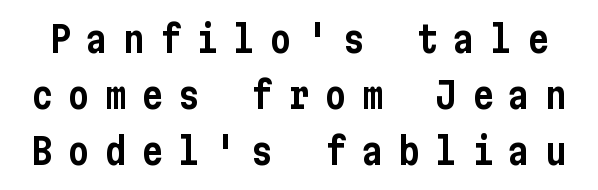
The leading is moderate, giving the passage an even texture. The rendering inserts visible extra space after every character. Letterform terminals end flat and unadorned throughout the passage. The words here are not underlined.
